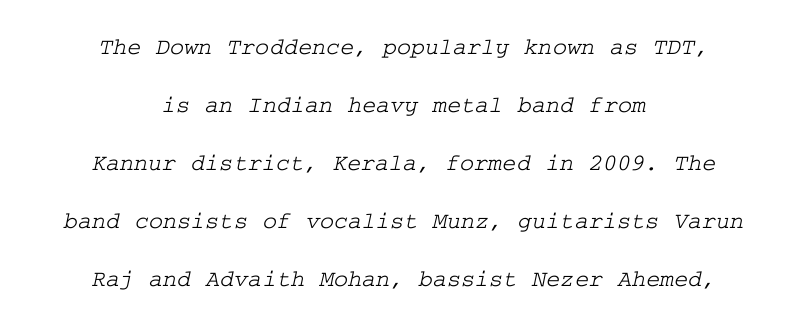
Q: Is the text underlined? A: No.
Q: How is the paragraph aligned? A: Centered.
Q: Is the spacing between letters normal or unusually wide? A: Normal.
Q: Is the spacing between lines tight, normal or loose? A: Loose.
